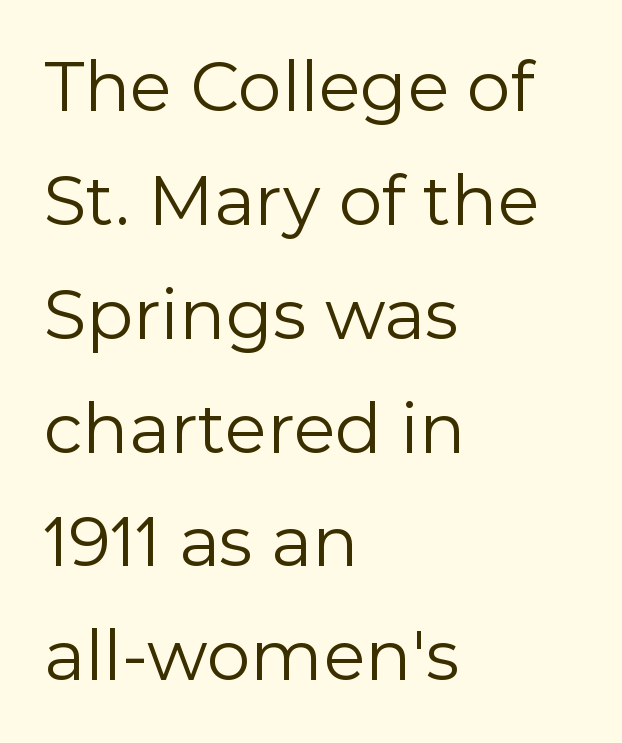
Q: Is the text bold? A: No.
Q: Is the text italic (slanted)? A: No, it is upright.
Q: Is the typeface a serif or a sans-serif typeface? A: Sans-serif.
Q: Is the text underlined? A: No.
Q: How is the paragraph aligned? A: Left-aligned.
Q: Is the spacing between letters normal or unusually wide? A: Normal.
Q: Is the spacing between lines tight, normal or loose? A: Normal.
Q: Width (condensed, normal, or wide)? A: Normal.
Q: x-height? A: Medium.
Q: Monospaced? A: No.
